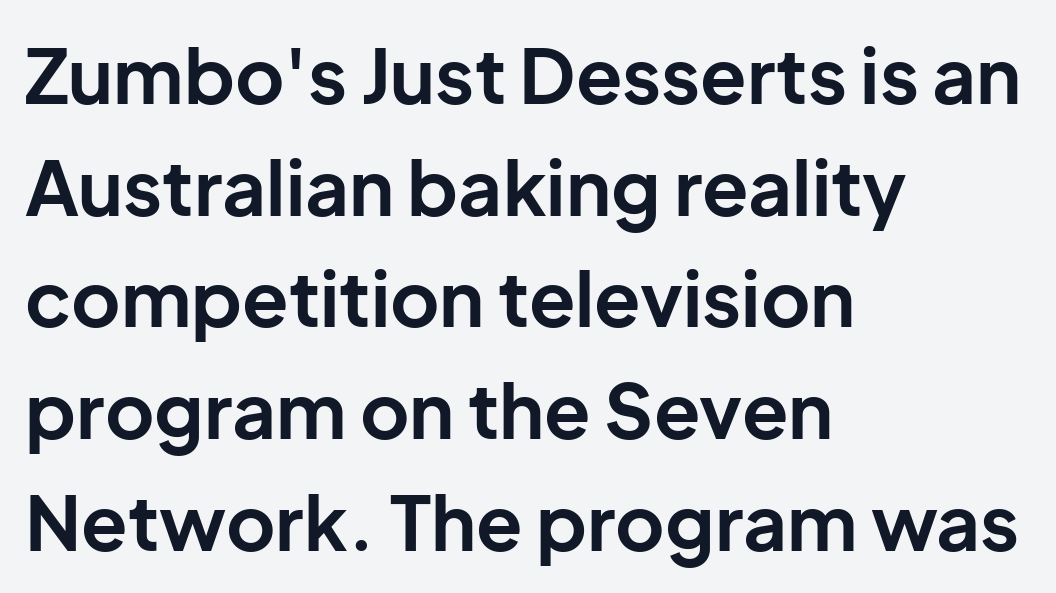
Q: Is the text bold? A: Yes.
Q: Is the text italic (slanted)? A: No, it is upright.
Q: Is the typeface a serif or a sans-serif typeface? A: Sans-serif.
Q: Is the text underlined? A: No.
Q: How is the paragraph aligned? A: Left-aligned.
Q: Is the spacing between letters normal or unusually wide? A: Normal.
Q: Is the spacing between lines tight, normal or loose? A: Normal.
Q: Width (condensed, normal, or wide)? A: Normal.
Q: Stroke contrast? A: Low.
Q: x-height? A: Medium.
Q: Monospaced? A: No.
